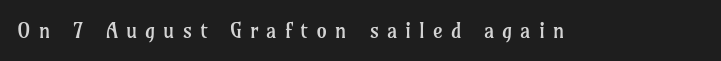
The image shows 21 px text type, upright; set unusually wide letter spacing (+0.38 em), not underlined.
